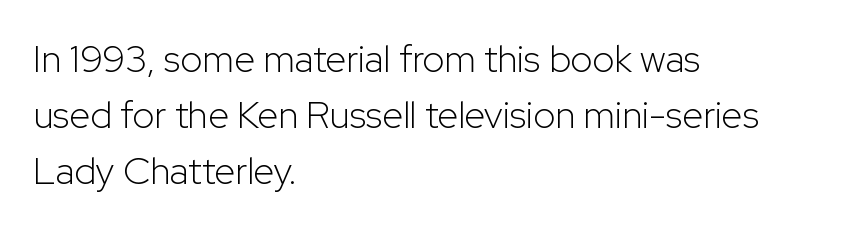
The face used here is a sans, in the tradition of grotesques and geometrics. Heft: none added — not bold. The gap between lines stays unmarked. Do the letters lean? They stand straight. Regular leading. Horizontal alignment here is leftward, the default for most running prose.
